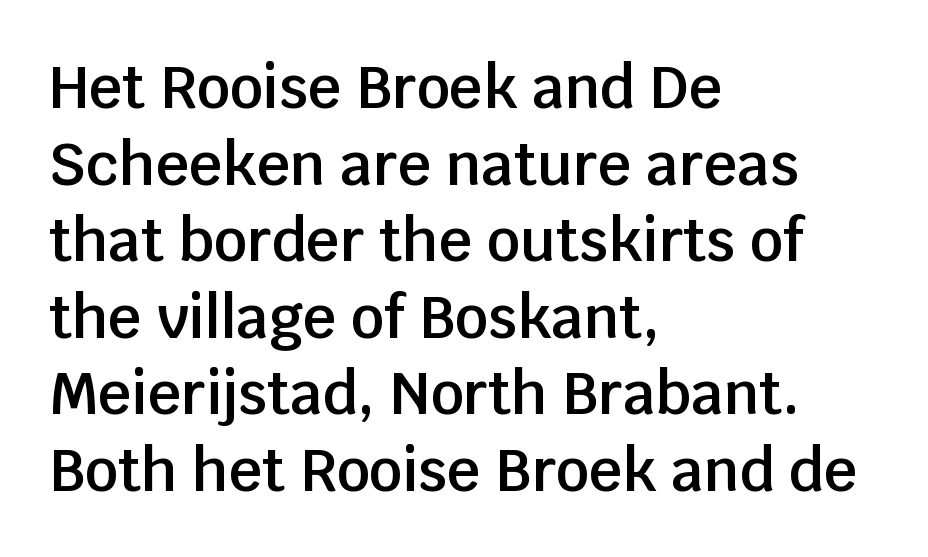
The image shows 58 px semibold sans-serif type, upright; set left-aligned, normal line spacing (1.32x), normal letter spacing, not underlined; low stroke contrast and a large x-height.
